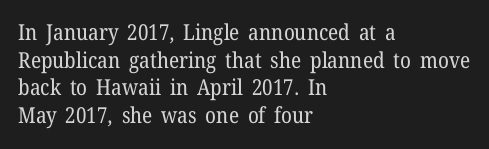
Q: Is the text bold? A: No.
Q: Is the text italic (slanted)? A: No, it is upright.
Q: Is the text underlined? A: No.
Q: How is the paragraph aligned? A: Left-aligned.
Q: Is the spacing between letters normal or unusually wide? A: Normal.
Q: Is the spacing between lines tight, normal or loose? A: Normal.
